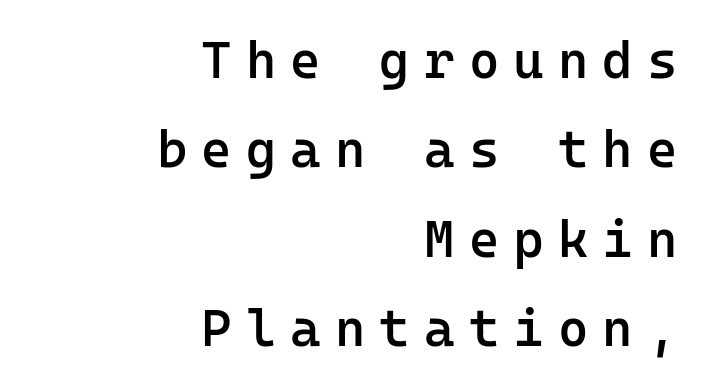
Q: Is the text bold? A: Semi-bold.
Q: Is the text italic (slanted)? A: No, it is upright.
Q: Is the typeface a serif or a sans-serif typeface? A: Sans-serif.
Q: Is the text underlined? A: No.
Q: How is the paragraph aligned? A: Right-aligned.
Q: Is the spacing between letters normal or unusually wide? A: Unusually wide.
Q: Width (condensed, normal, or wide)? A: Normal.
Q: Stroke contrast? A: Low.
Q: x-height? A: Medium.
Q: Monospaced? A: Yes.
